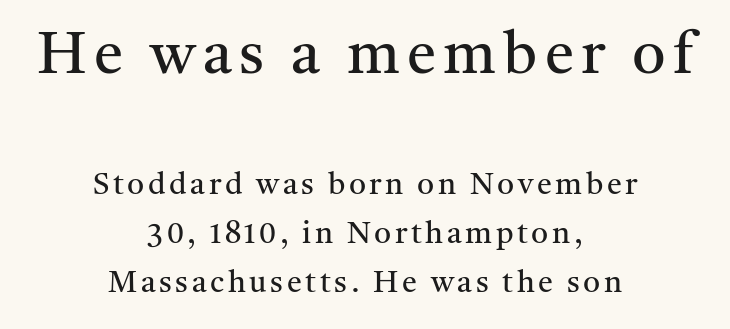
{"serif": "yes", "italic": "no", "bold": "no", "weight": "regular", "width": "normal", "stroke_contrast": "medium", "x_height": "medium", "monospaced": "no", "underline": "no", "align": "center", "line_spacing": "normal", "line_spacing_ratio": 1.63, "larger_block": "first", "size_ratio": 1.97, "glyph_px": 59}
